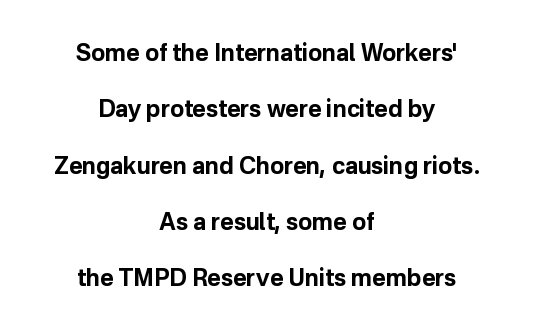
The image shows 23 px bold type, upright; set centered, loose line spacing (2.45x), normal letter spacing, not underlined.
